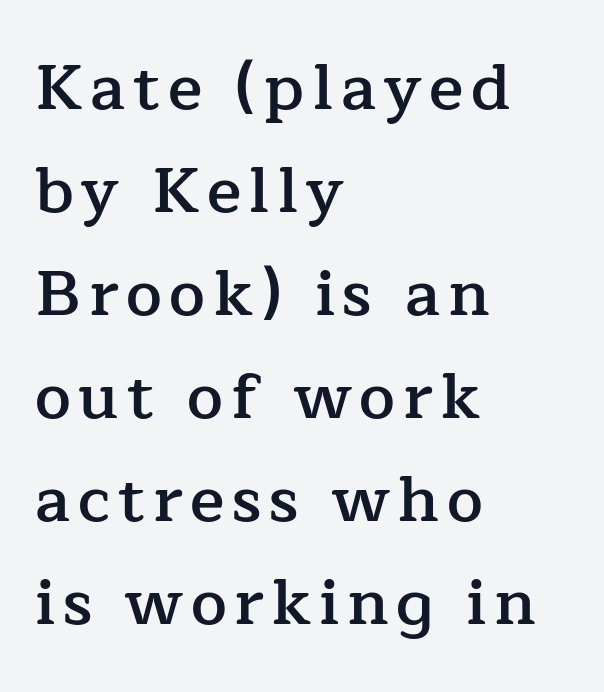
Q: Is the text bold? A: Semi-bold.
Q: Is the text italic (slanted)? A: No, it is upright.
Q: Is the typeface a serif or a sans-serif typeface? A: Serif.
Q: Is the text underlined? A: No.
Q: How is the paragraph aligned? A: Left-aligned.
Q: Is the spacing between lines tight, normal or loose? A: Normal.
Q: Width (condensed, normal, or wide)? A: Normal.
Q: Stroke contrast? A: Low.
Q: x-height? A: Medium.
Q: Monospaced? A: No.
